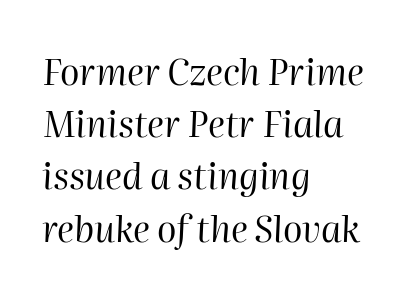
Quick note: interline space is typical. Character widths vary here, with narrow letters taking less room than wide ones. No extra tracking has been applied to these lines. Visually the block forms a straight wall on the left and a jagged coastline on the right.
